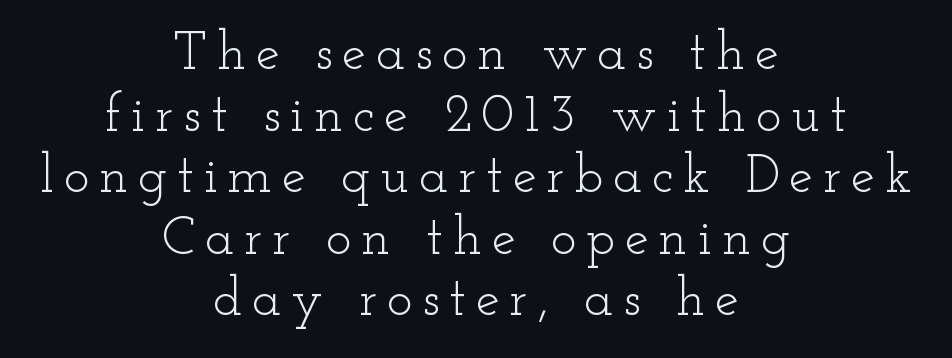
The image shows 54 px light, wide serif type, upright; set centered, tight line spacing (1.14x), not underlined; low stroke contrast and a small x-height.
